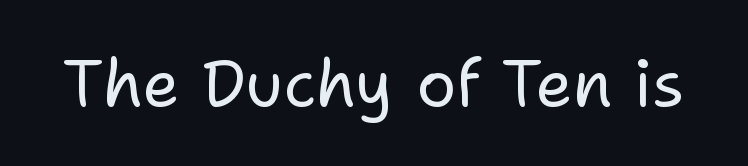
Stroke terminals: plain, sans-serif. Does the lettering tilt? It doesn't — this is upright. What stands out about the letter spacing? Nothing — it is the standard amount. The specimen omits any rule beneath the text block's lines.
